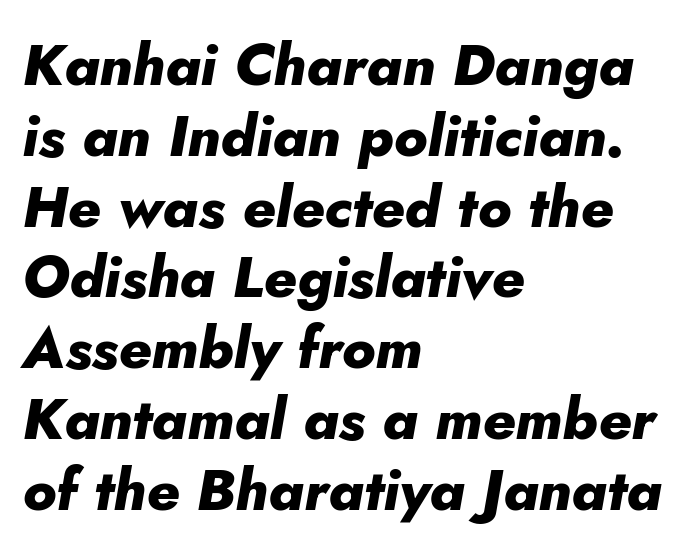
{"italic": "yes", "lean": "right", "slant_degrees": 5, "bold": "yes", "weight": "heavy", "width": "normal", "stroke_contrast": "low", "x_height": "small", "monospaced": "no", "underline": "no", "align": "left", "line_spacing_ratio": 1.22, "letter_spacing": "normal", "letter_spacing_em": 0.0, "glyph_px": 58}
